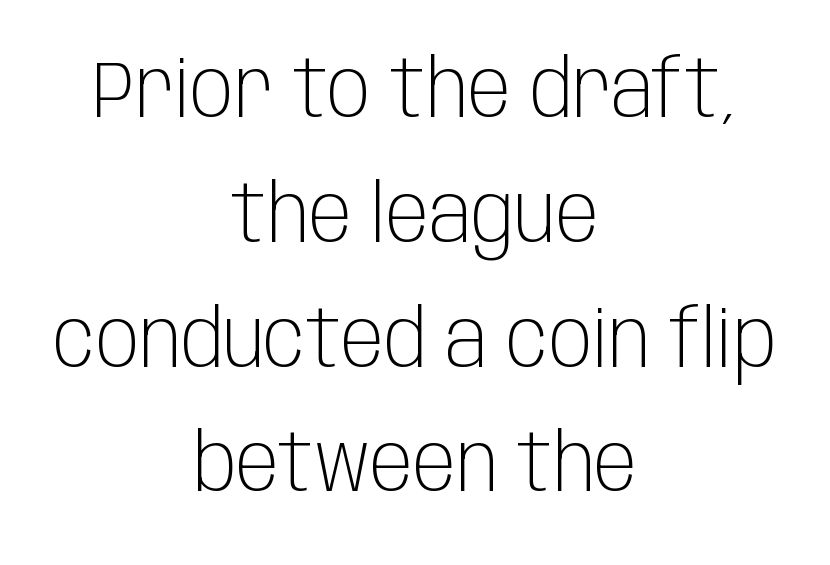
Q: Is the text bold? A: No.
Q: Is the text italic (slanted)? A: No, it is upright.
Q: Is the typeface a serif or a sans-serif typeface? A: Sans-serif.
Q: Is the text underlined? A: No.
Q: How is the paragraph aligned? A: Centered.
Q: Is the spacing between letters normal or unusually wide? A: Normal.
Q: Is the spacing between lines tight, normal or loose? A: Normal.
Q: Width (condensed, normal, or wide)? A: Condensed.
Q: Stroke contrast? A: Low.
Q: x-height? A: Large.
Q: Monospaced? A: No.
